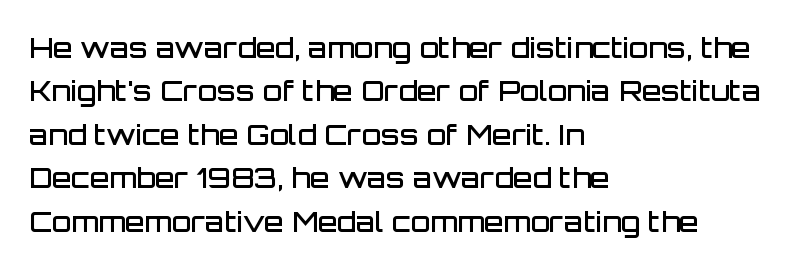
The image shows 28 px semibold sans-serif type, upright; set left-aligned, normal line spacing (1.55x), normal letter spacing, not underlined; low stroke contrast and a large x-height.
